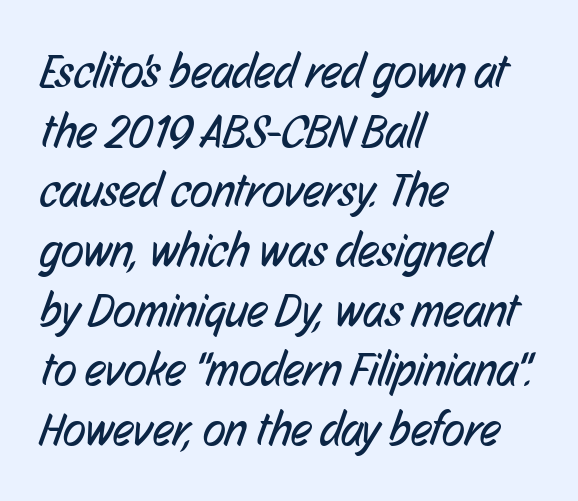
{"serif": "no", "bold": "no", "weight": "regular", "width": "condensed", "stroke_contrast": "low", "x_height": "medium", "monospaced": "no", "underline": "no", "align": "left", "line_spacing": "normal", "line_spacing_ratio": 1.27, "letter_spacing": "normal", "letter_spacing_em": 0.0, "glyph_px": 47}
